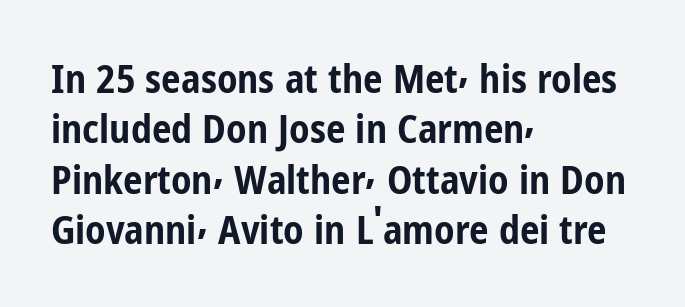
{"serif": "no", "italic": "no", "bold": "yes", "weight": "bold", "width": "condensed", "stroke_contrast": "low", "x_height": "medium", "monospaced": "no", "underline": "no", "align": "left", "line_spacing": "normal", "line_spacing_ratio": 1.29, "letter_spacing": "normal", "letter_spacing_em": 0.0, "glyph_px": 39}
